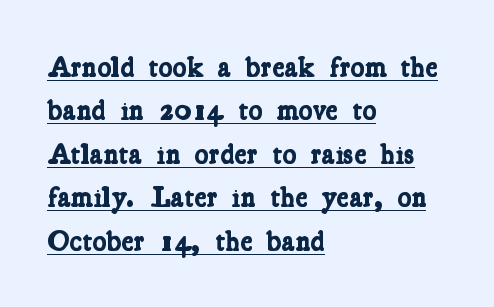
Q: Is the text bold? A: Yes.
Q: Is the typeface a serif or a sans-serif typeface? A: Serif.
Q: Is the text underlined? A: Yes.
Q: How is the paragraph aligned? A: Left-aligned.
Q: Is the spacing between letters normal or unusually wide? A: Normal.
Q: Is the spacing between lines tight, normal or loose? A: Normal.
Q: Width (condensed, normal, or wide)? A: Condensed.
Q: Stroke contrast? A: Low.
Q: x-height? A: Medium.
Q: Monospaced? A: No.
